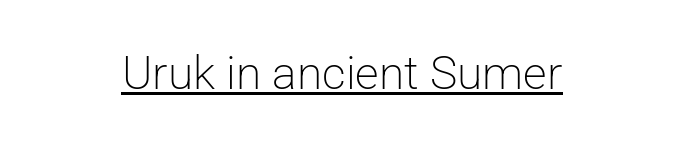
The image shows 46 px light sans-serif type, upright; set centered, normal letter spacing, underlined; low stroke contrast and a medium x-height.
